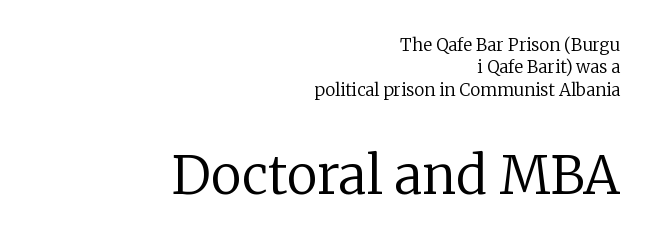
Q: Is the text bold? A: No.
Q: Is the text italic (slanted)? A: No, it is upright.
Q: Is the typeface a serif or a sans-serif typeface? A: Serif.
Q: Is the text underlined? A: No.
Q: How is the paragraph aligned? A: Right-aligned.
Q: Is the spacing between letters normal or unusually wide? A: Normal.
Q: Is the spacing between lines tight, normal or loose? A: Normal.
Q: Which block of text is set in a larger size, the first (top) or the second (bottom)? A: The second (bottom) one.
Q: Width (condensed, normal, or wide)? A: Normal.
Q: Stroke contrast? A: Low.
Q: x-height? A: Medium.
Q: Monospaced? A: No.
